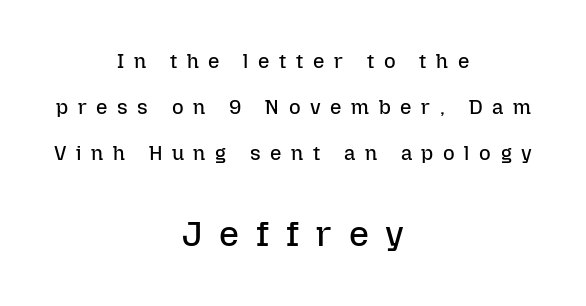
Q: Is the text bold? A: No.
Q: Is the text italic (slanted)? A: No, it is upright.
Q: Is the text underlined? A: No.
Q: How is the paragraph aligned? A: Centered.
Q: Is the spacing between letters normal or unusually wide? A: Unusually wide.
Q: Is the spacing between lines tight, normal or loose? A: Loose.
Q: Which block of text is set in a larger size, the first (top) or the second (bottom)? A: The second (bottom) one.
Q: Width (condensed, normal, or wide)? A: Normal.
Q: Stroke contrast? A: Low.
Q: x-height? A: Medium.
Q: Monospaced? A: No.
